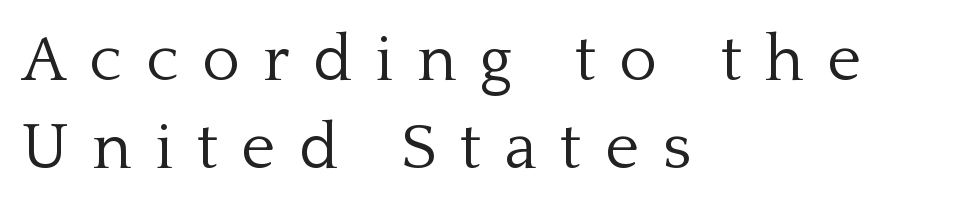
The image shows 65 px light serif type, upright; set left-aligned, normal line spacing (1.35x), unusually wide letter spacing (+0.36 em), not underlined; low stroke contrast and a medium x-height.
